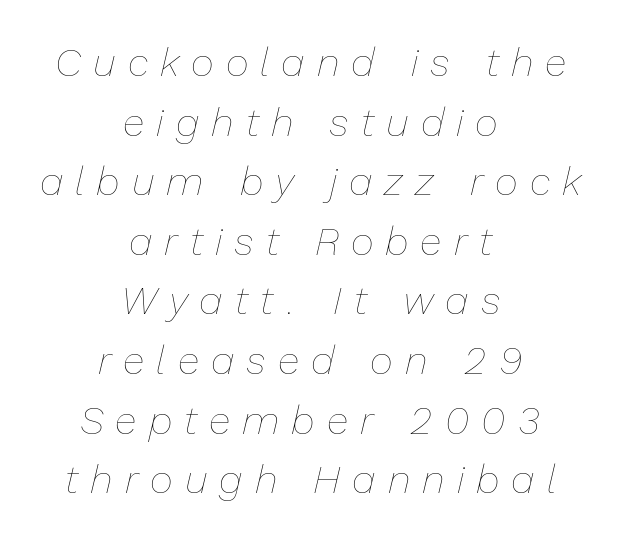
The image shows 40 px thin type, italic (leaning right); set centered, normal line spacing (1.49x), unusually wide letter spacing (+0.3 em), not underlined; low stroke contrast and a medium x-height.
